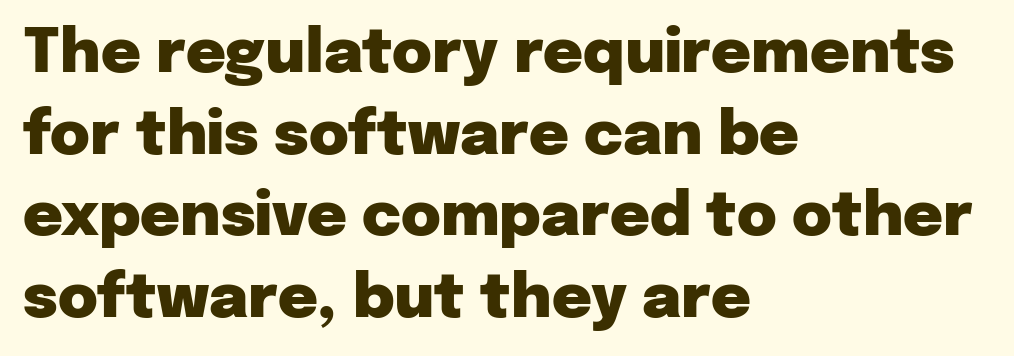
The image shows 61 px heavy sans-serif type, upright; set left-aligned, normal line spacing (1.34x), normal letter spacing, not underlined; low stroke contrast and a medium x-height.
